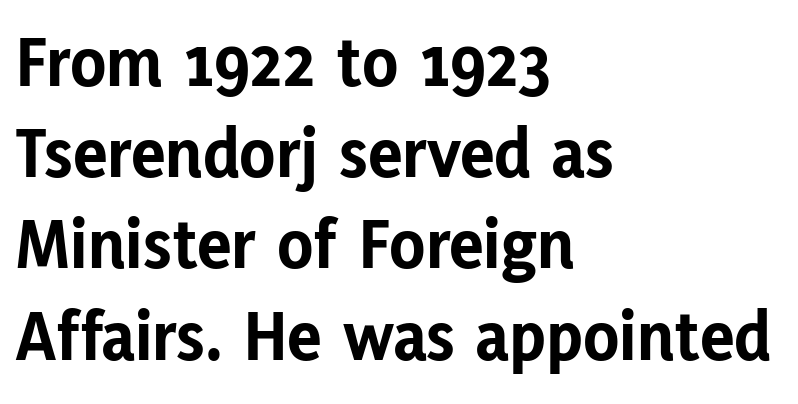
Italic? Not at all — the glyphs are vertical. The space directly below the letters is spotless. Compared with a centered layout, this one pins lines to the left instead. Examine the stroke ends and you'll find no serifs. No extra tracking has been applied to these lines. The rendering uses natural spacing where letterforms have individual widths.
